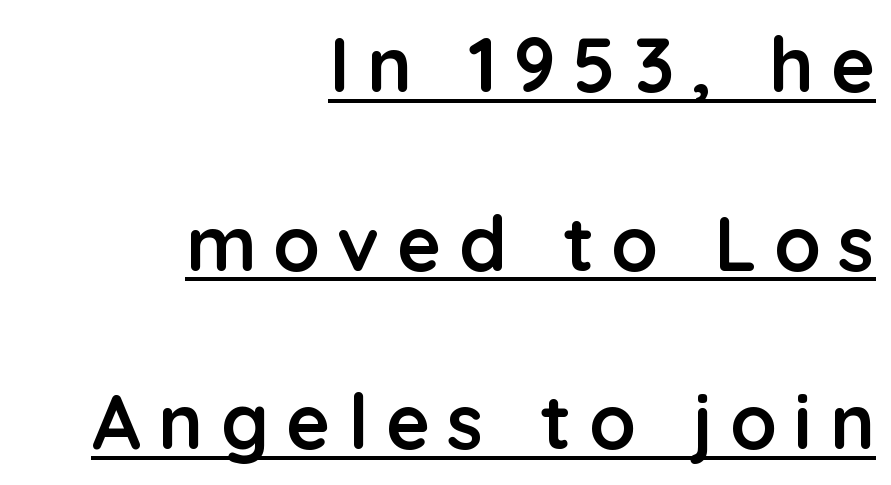
No feet cap the strokes, marking this as sans-serif type. The lettering stays uniformly vertical, giving the passage a roman look. The rendering uses natural spacing where letterforms have individual widths. The glyphs have the mass of a bold cut.
